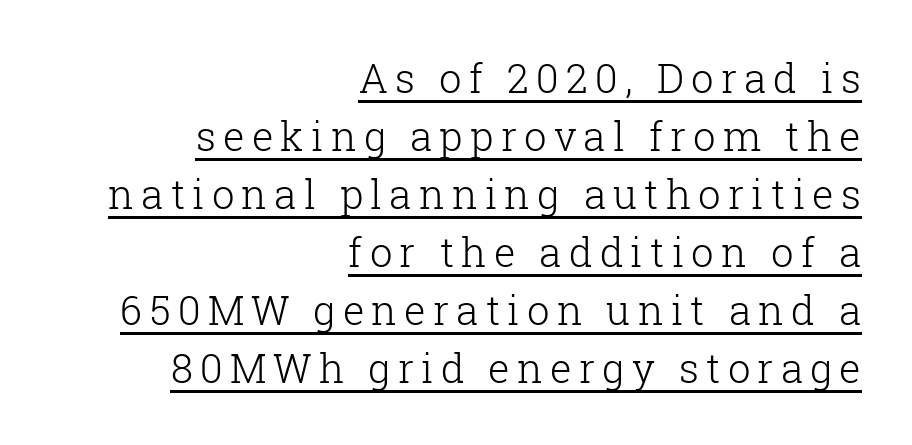
The image shows 40 px light serif type, upright; set right-aligned, normal line spacing (1.45x), underlined; low stroke contrast and a medium x-height.
